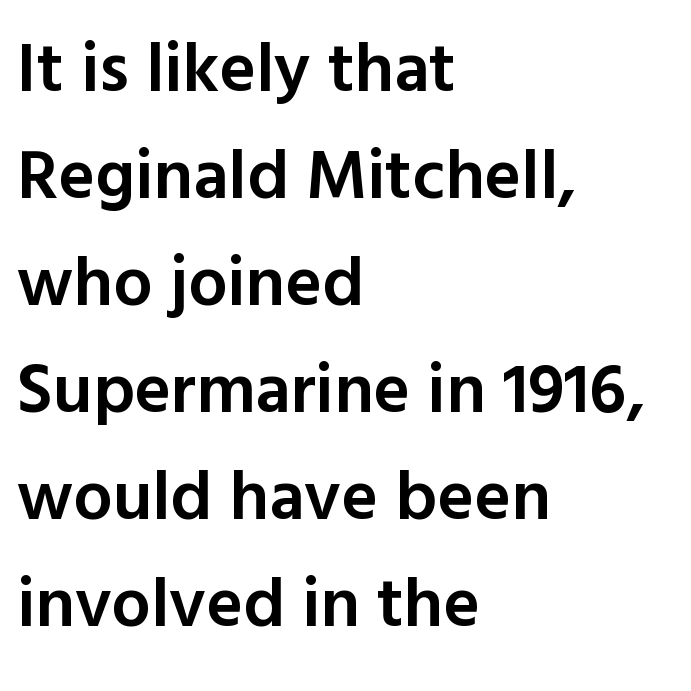
{"serif": "no", "italic": "no", "bold": "semi", "weight": "semibold", "width": "normal", "x_height": "medium", "monospaced": "no", "underline": "no", "align": "left", "line_spacing": "normal", "line_spacing_ratio": 1.53, "letter_spacing": "normal", "letter_spacing_em": 0.0, "glyph_px": 70}
